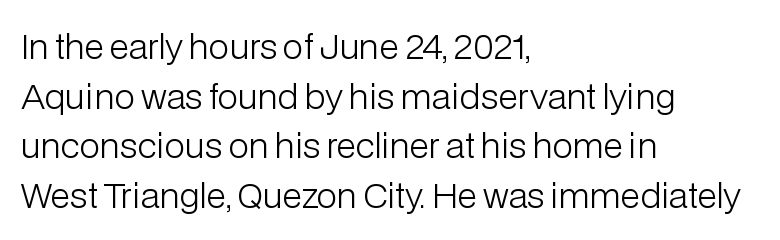
Posture: upright roman. The passage is arranged the way most books set body copy — flush left. A typesetter would label this face a sans. Do the characters align in a grid? No, the font is proportional. The passage shown stacks its lines at a standard gap.
